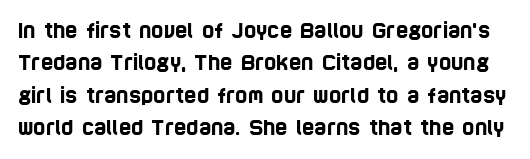
Honestly, the row spacing looks completely unremarkable. These lines keep a tight, regular rhythm from letter to letter. Descenders hang freely into open space.
